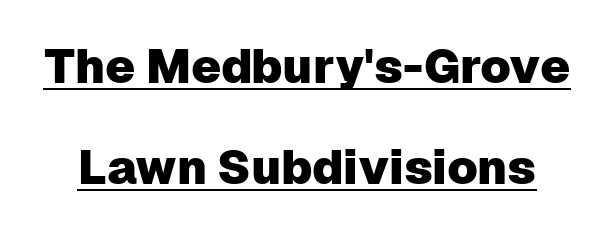
{"serif": "no", "italic": "no", "width": "normal", "stroke_contrast": "low", "x_height": "medium", "monospaced": "no", "underline": "yes", "line_spacing": "loose", "line_spacing_ratio": 2.1, "letter_spacing": "normal", "letter_spacing_em": 0.0, "glyph_px": 48}
